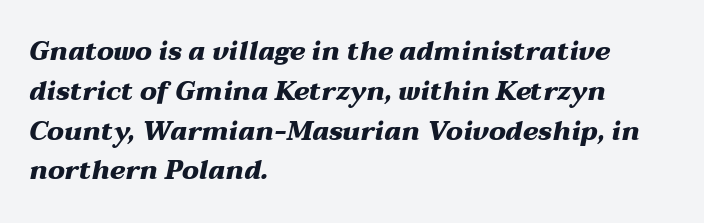
Line starts are locked; line ends wander. Does the weight exceed regular? Yes, all the way to bold. Interline gaps are of average width in this sample. This sample uses an oblique cut, with every glyph tilted off the vertical. Short note: letters normally spaced. Plain, unruled lines of type.
